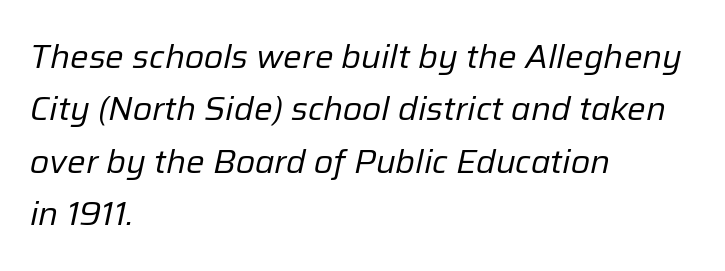
The image shows 33 px regular-weight type, italic (leaning right); set left-aligned, normal line spacing (1.59x), normal letter spacing, not underlined; low stroke contrast and a medium x-height.
